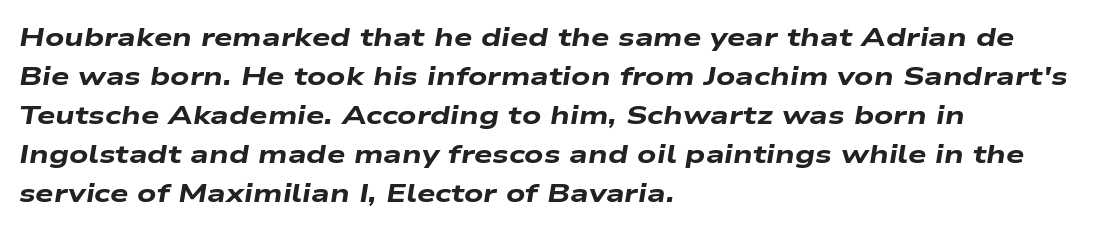
Q: Is the text bold? A: Yes.
Q: Is the text italic (slanted)? A: Yes, it leans right by about 9 degrees.
Q: Is the text underlined? A: No.
Q: How is the paragraph aligned? A: Left-aligned.
Q: Is the spacing between letters normal or unusually wide? A: Normal.
Q: Is the spacing between lines tight, normal or loose? A: Normal.
